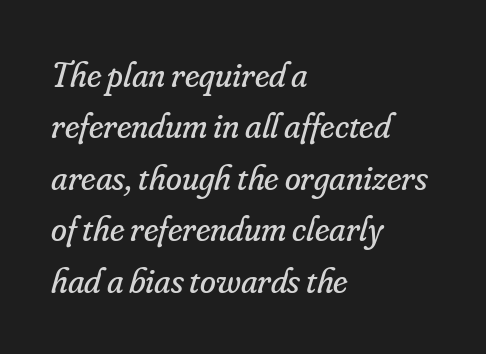
Q: Is the text bold? A: No.
Q: Is the text italic (slanted)? A: Yes, it leans right by about 16 degrees.
Q: Is the typeface a serif or a sans-serif typeface? A: Serif.
Q: Is the text underlined? A: No.
Q: How is the paragraph aligned? A: Left-aligned.
Q: Is the spacing between letters normal or unusually wide? A: Normal.
Q: Is the spacing between lines tight, normal or loose? A: Normal.
Q: Width (condensed, normal, or wide)? A: Normal.
Q: Stroke contrast? A: Low.
Q: x-height? A: Small.
Q: Monospaced? A: No.
